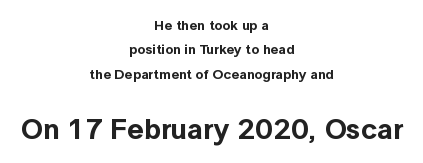
{"serif": "no", "italic": "no", "width": "normal", "x_height": "medium", "monospaced": "no", "underline": "no", "align": "center", "line_spacing_ratio": 1.75, "letter_spacing": "normal", "letter_spacing_em": 0.0, "larger_block": "second", "size_ratio": 2.07, "glyph_px": 29}
